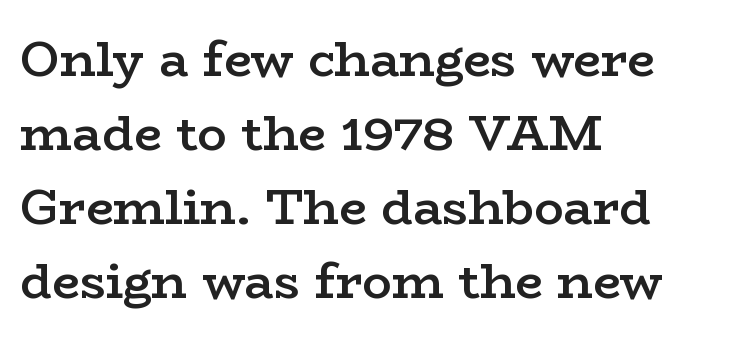
{"serif": "yes", "italic": "no", "bold": "semi", "weight": "semibold", "width": "wide", "stroke_contrast": "low", "x_height": "medium", "monospaced": "no", "underline": "no", "align": "left", "line_spacing": "normal", "line_spacing_ratio": 1.51, "letter_spacing": "normal", "letter_spacing_em": 0.0, "glyph_px": 49}
